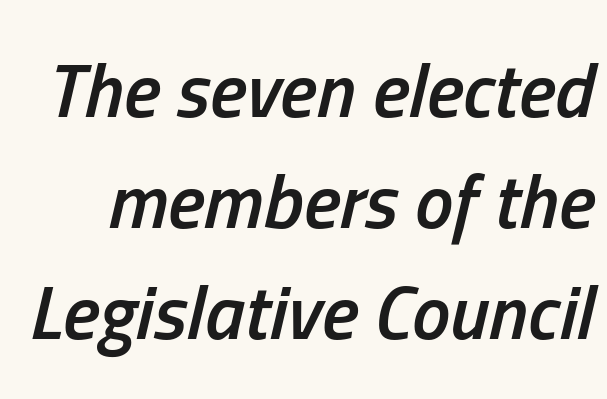
The image shows 77 px semibold, condensed type, italic (leaning right); set normal line spacing (1.44x), normal letter spacing, not underlined; low stroke contrast and a medium x-height.
